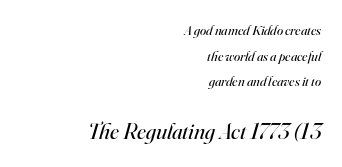
{"italic": "yes", "lean": "right", "slant_degrees": 16, "bold": "no", "underline": "no", "align": "right", "line_spacing_ratio": 1.83, "letter_spacing": "normal", "letter_spacing_em": 0.0, "larger_block": "second", "size_ratio": 1.64, "glyph_px": 23}
